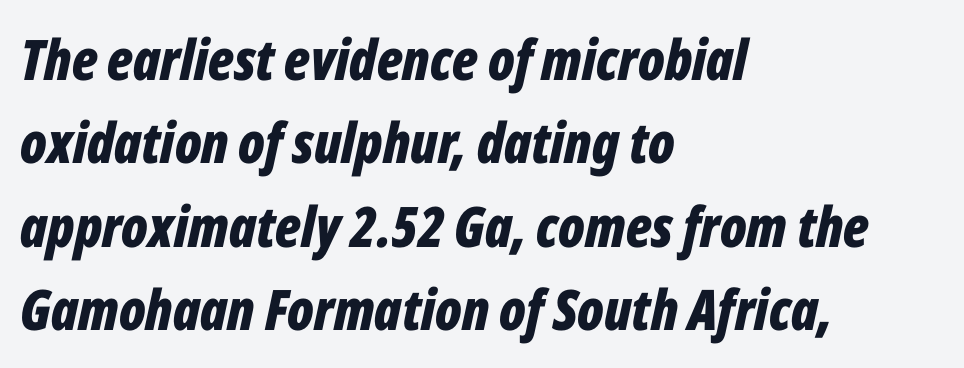
Q: Is the text bold? A: Yes.
Q: Is the text italic (slanted)? A: Yes, it leans right by about 12 degrees.
Q: Is the text underlined? A: No.
Q: How is the paragraph aligned? A: Left-aligned.
Q: Is the spacing between letters normal or unusually wide? A: Normal.
Q: Is the spacing between lines tight, normal or loose? A: Normal.
Q: Width (condensed, normal, or wide)? A: Condensed.
Q: Stroke contrast? A: Low.
Q: x-height? A: Medium.
Q: Monospaced? A: No.
